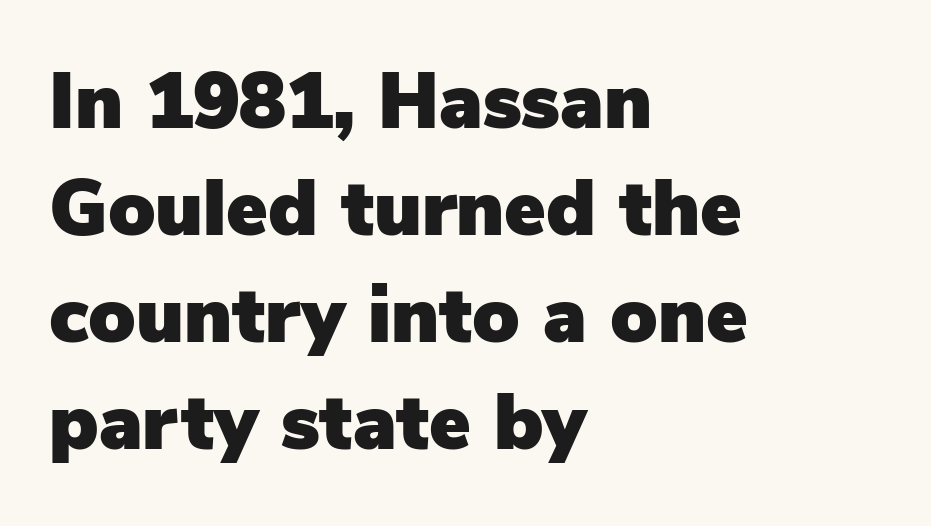
The image shows 78 px sans-serif type, upright; set left-aligned, normal line spacing (1.37x), normal letter spacing, not underlined; low stroke contrast and a medium x-height.
